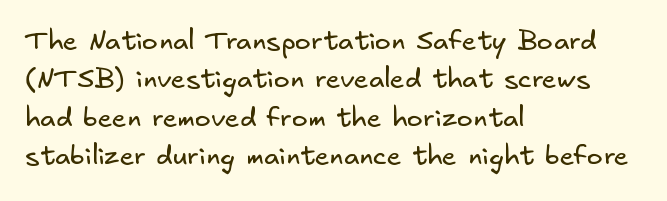
The image shows 27 px text type; set left-aligned, normal line spacing (1.42x), normal letter spacing, not underlined.
